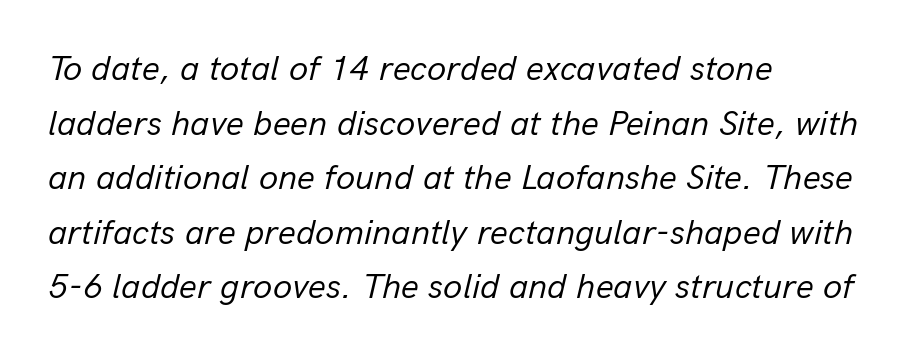
The strokes are not fattened; the text isn't bold. The compositor pushed each line to the left boundary. Honestly, the letter spacing is just normal — you wouldn't notice it. Just letters on the line, the space beneath them empty.
